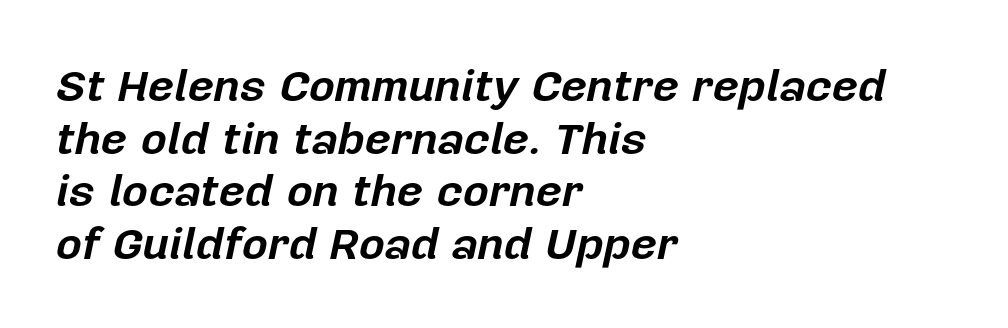
The image shows 45 px bold type, italic (leaning right); set left-aligned, line spacing 1.17x, normal letter spacing, not underlined; low stroke contrast and a medium x-height.
